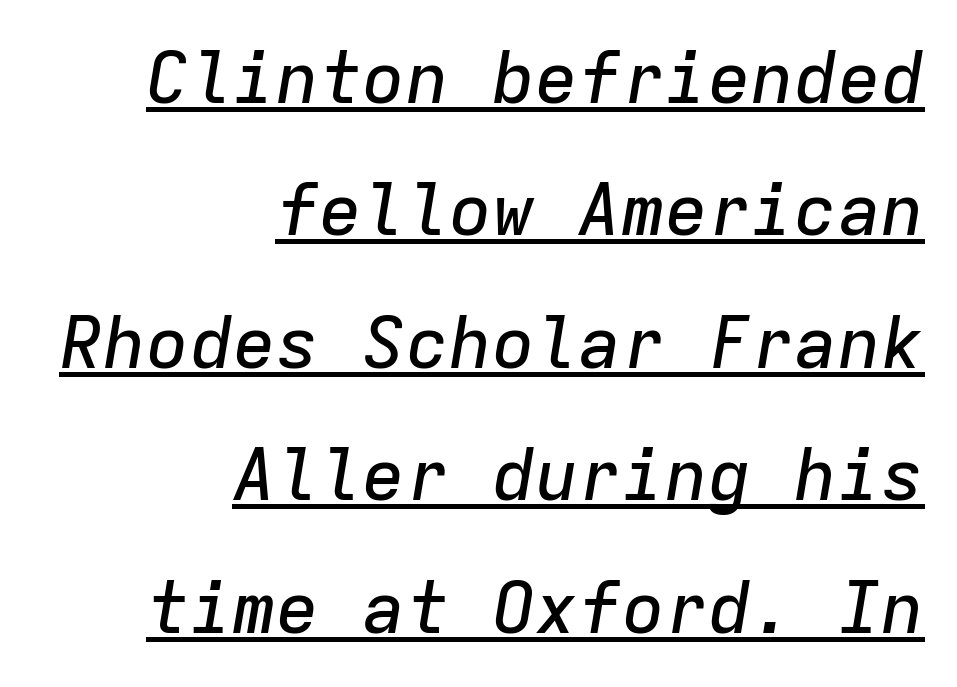
The text carries the slant typical of an italic or oblique font. No extra tracking has been applied to these lines. These lines are rendered in a fixed-pitch font. Leftover space on each line is placed entirely before the opening word. This is underlined copy, the kind a proofreader might mark for attention.
